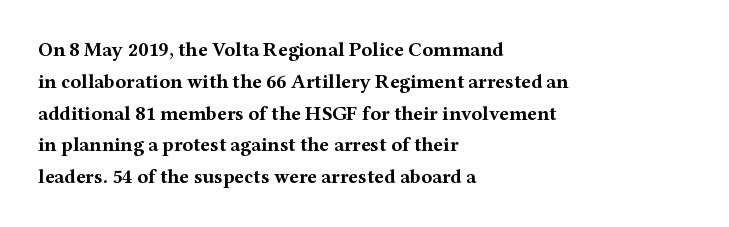
The image shows 20 px bold type, upright; set left-aligned, normal line spacing (1.59x), normal letter spacing, not underlined.
